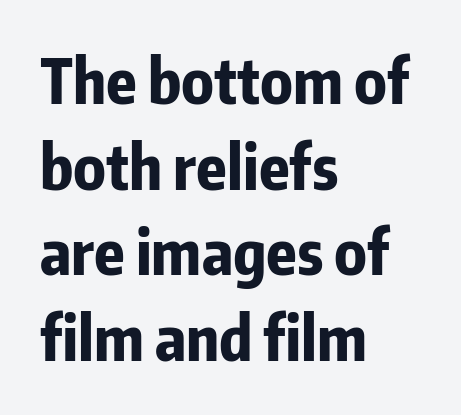
{"serif": "no", "italic": "no", "bold": "yes", "weight": "bold", "width": "condensed", "stroke_contrast": "low", "x_height": "medium", "monospaced": "no", "underline": "no", "align": "left", "line_spacing": "normal", "line_spacing_ratio": 1.38, "letter_spacing": "normal", "letter_spacing_em": 0.0, "glyph_px": 62}
